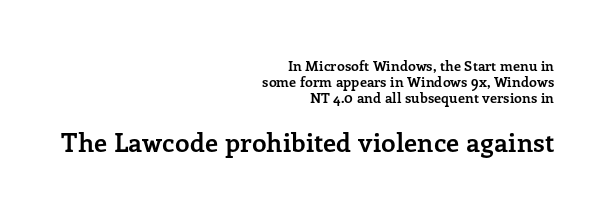
{"italic": "no", "bold": "yes", "underline": "no", "align": "right", "line_spacing": "tight", "line_spacing_ratio": 1.15, "letter_spacing": "normal", "letter_spacing_em": 0.0, "larger_block": "second", "size_ratio": 1.86, "glyph_px": 26}
